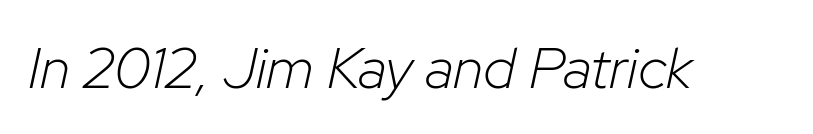
Q: Is the text bold? A: No.
Q: Is the text italic (slanted)? A: Yes, it leans right by about 12 degrees.
Q: Is the text underlined? A: No.
Q: Is the spacing between letters normal or unusually wide? A: Normal.
Q: Width (condensed, normal, or wide)? A: Normal.
Q: Stroke contrast? A: Low.
Q: x-height? A: Medium.
Q: Monospaced? A: No.
